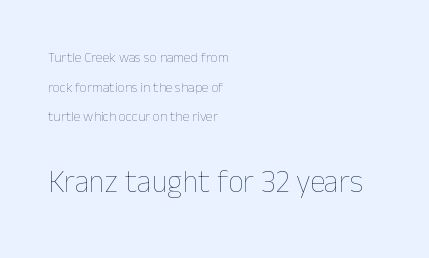
{"italic": "no", "bold": "no", "weight": "thin", "width": "normal", "stroke_contrast": "low", "x_height": "medium", "monospaced": "no", "underline": "no", "align": "left", "line_spacing": "loose", "line_spacing_ratio": 2.11, "letter_spacing": "normal", "letter_spacing_em": 0.0, "larger_block": "second", "size_ratio": 2.21, "glyph_px": 31}
